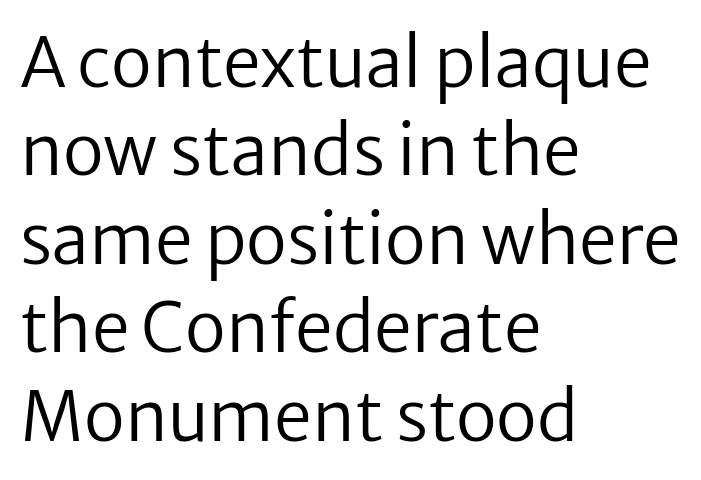
The image shows 68 px regular-weight sans-serif type, upright; set left-aligned, normal line spacing (1.3x), normal letter spacing, not underlined; low stroke contrast and a medium x-height.
